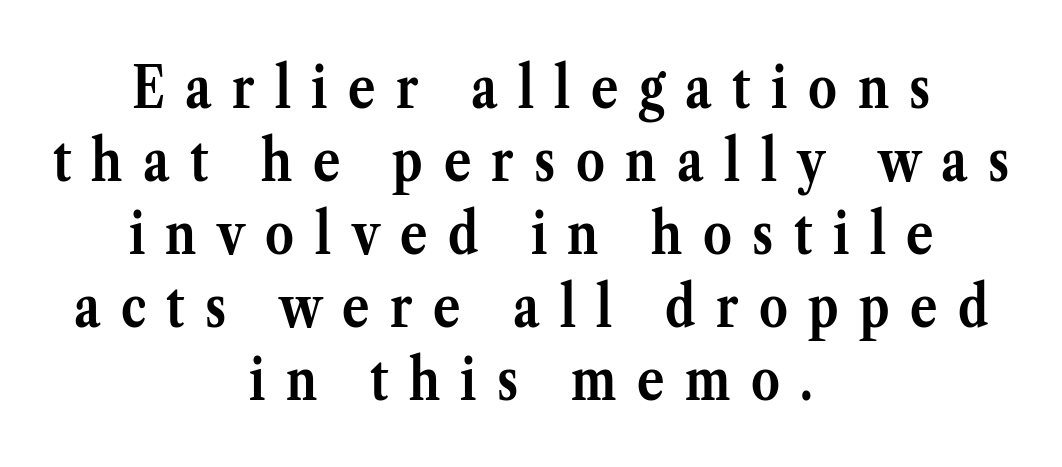
The image shows 57 px semibold serif type, upright; set centered, normal line spacing (1.28x), unusually wide letter spacing (+0.36 em), not underlined; medium stroke contrast and a medium x-height.
